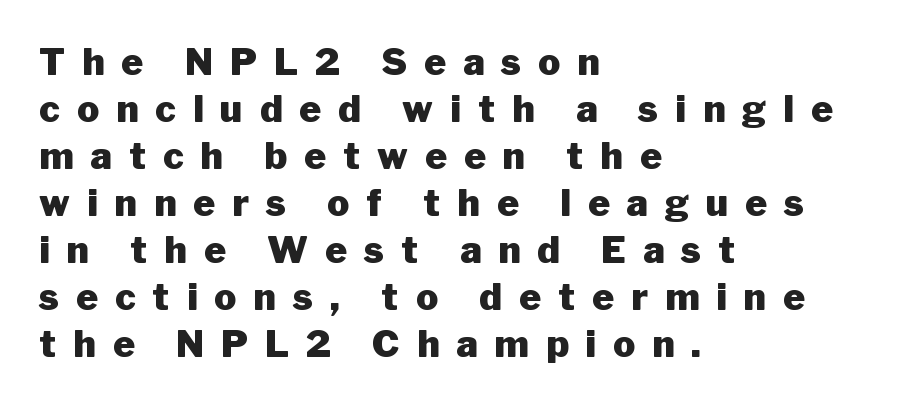
Q: Is the text bold? A: Yes.
Q: Is the text italic (slanted)? A: No, it is upright.
Q: Is the typeface a serif or a sans-serif typeface? A: Sans-serif.
Q: Is the text underlined? A: No.
Q: How is the paragraph aligned? A: Left-aligned.
Q: Is the spacing between letters normal or unusually wide? A: Unusually wide.
Q: Is the spacing between lines tight, normal or loose? A: Normal.
Q: Width (condensed, normal, or wide)? A: Normal.
Q: Stroke contrast? A: Low.
Q: x-height? A: Medium.
Q: Monospaced? A: No.
